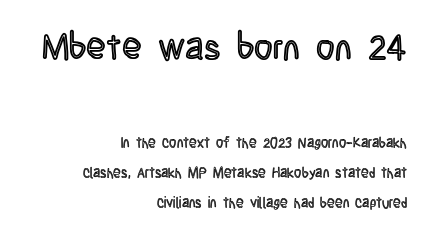
{"italic": "no", "width": "condensed", "x_height": "large", "monospaced": "no", "underline": "no", "align": "right", "line_spacing": "loose", "line_spacing_ratio": 2.13, "letter_spacing": "normal", "letter_spacing_em": 0.0, "larger_block": "first", "size_ratio": 2.57, "glyph_px": 36}
